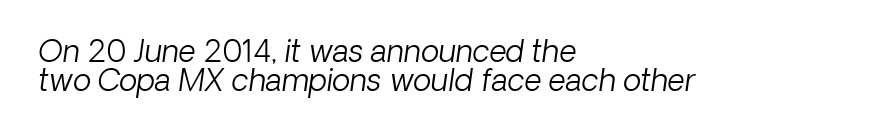
{"italic": "yes", "lean": "right", "slant_degrees": 8, "bold": "no", "weight": "light", "width": "normal", "stroke_contrast": "low", "x_height": "medium", "monospaced": "no", "underline": "no", "align": "left", "line_spacing": "tight", "line_spacing_ratio": 0.96, "letter_spacing": "normal", "letter_spacing_em": 0.0, "glyph_px": 30}
